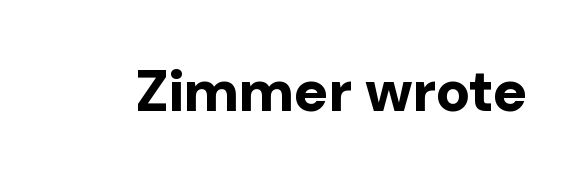
{"serif": "no", "italic": "no", "bold": "yes", "weight": "bold", "width": "normal", "stroke_contrast": "low", "x_height": "medium", "monospaced": "no", "underline": "no", "letter_spacing": "normal", "letter_spacing_em": 0.0, "glyph_px": 58}
